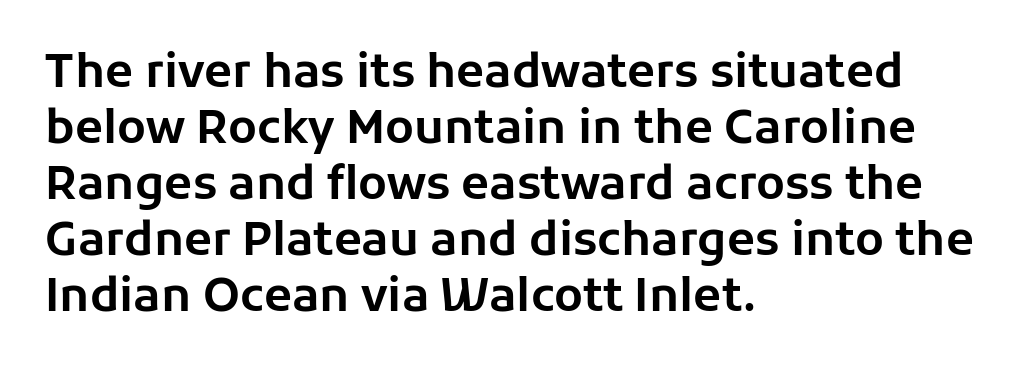
The image shows 46 px sans-serif type, upright; set left-aligned, line spacing 1.22x, normal letter spacing, not underlined; low stroke contrast and a medium x-height.
